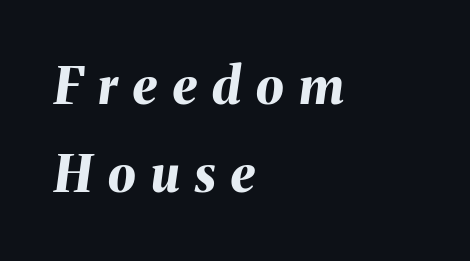
Each letter keeps its own natural width here, so spacing adapts to shape. The passage is arranged the way most books set body copy — flush left. Look at the stroke-to-counter ratio: heavy, a bold. The type is letterspaced generously, with wide tracking. It's the slanting kind of type.
